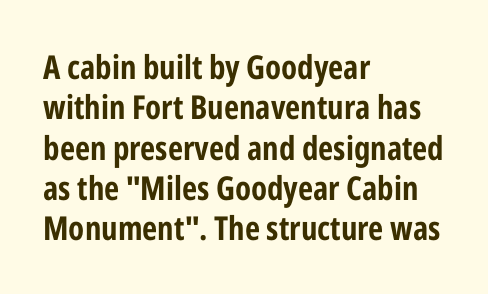
No italicization has been applied; the sample stays upright. The paragraph has a hard left edge and a soft right edge. The letterforms sit shoulder to shoulder at normal distance. What weight is shown? A full bold with thick strokes. Letters rest on an invisible, unmarked baseline. Letterform terminals end flat and unadorned throughout the passage.
